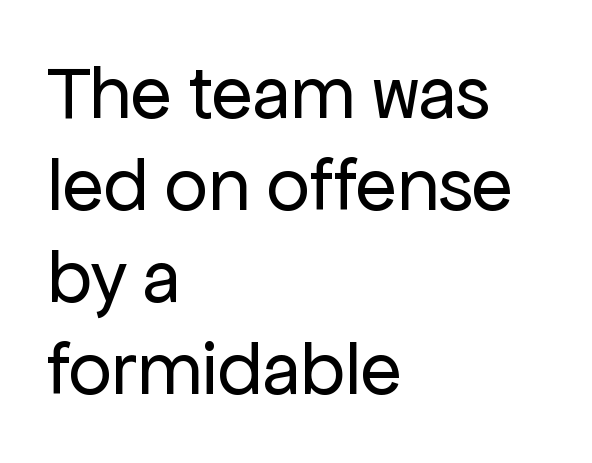
{"serif": "no", "italic": "no", "bold": "no", "weight": "regular", "width": "normal", "stroke_contrast": "low", "x_height": "medium", "monospaced": "no", "underline": "no", "align": "left", "line_spacing_ratio": 1.21, "letter_spacing": "normal", "letter_spacing_em": 0.0, "glyph_px": 76}
